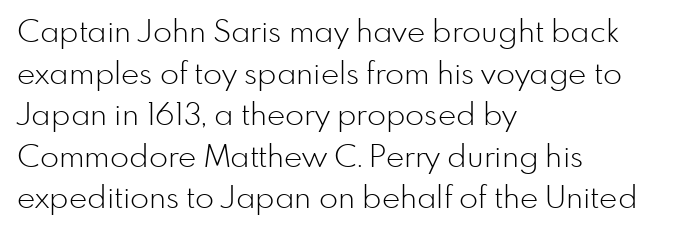
The lines sit at an ordinary, default distance from one another. Does the copy run flush right? No — it runs flush left. This rendering features lettering with no underline. This is the regular roman posture of the typeface. Words appear dense and cohesive because spacing is normal.
